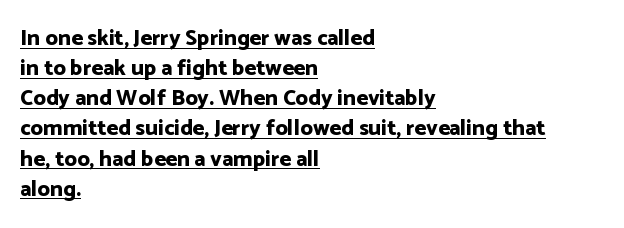
Short and long lines alike share a common starting point at left. This sample uses plain, unmodified letter spacing. How heavy is the stroke? Heavy — this is a bold. Tall strokes in this sample are plumb rather than angled.
